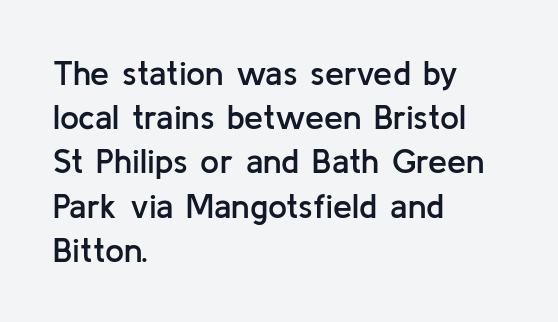
The image shows 34 px semibold sans-serif type, upright; set left-aligned, normal line spacing (1.3x), normal letter spacing, not underlined; low stroke contrast and a medium x-height.
